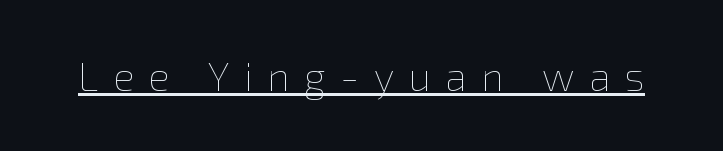
Q: Is the text bold? A: No.
Q: Is the text italic (slanted)? A: No, it is upright.
Q: Is the text underlined? A: Yes.
Q: Is the spacing between letters normal or unusually wide? A: Unusually wide.
Q: Width (condensed, normal, or wide)? A: Normal.
Q: Stroke contrast? A: Low.
Q: x-height? A: Medium.
Q: Monospaced? A: No.
